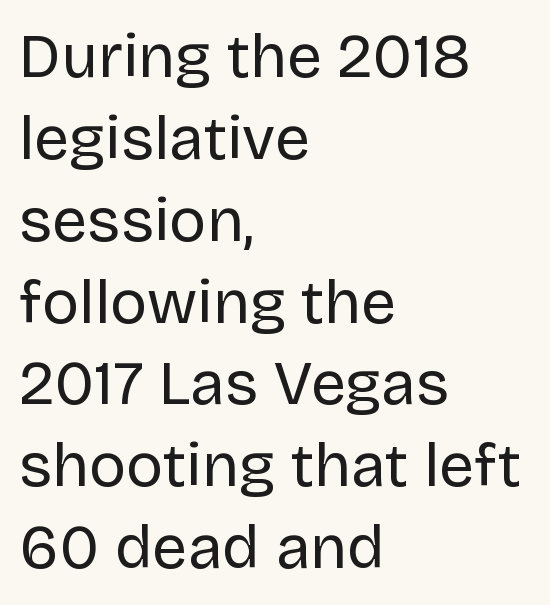
{"serif": "no", "italic": "no", "bold": "no", "weight": "regular", "width": "normal", "stroke_contrast": "low", "x_height": "large", "monospaced": "no", "underline": "no", "align": "left", "line_spacing": "normal", "line_spacing_ratio": 1.32, "letter_spacing": "normal", "letter_spacing_em": 0.0, "glyph_px": 62}
